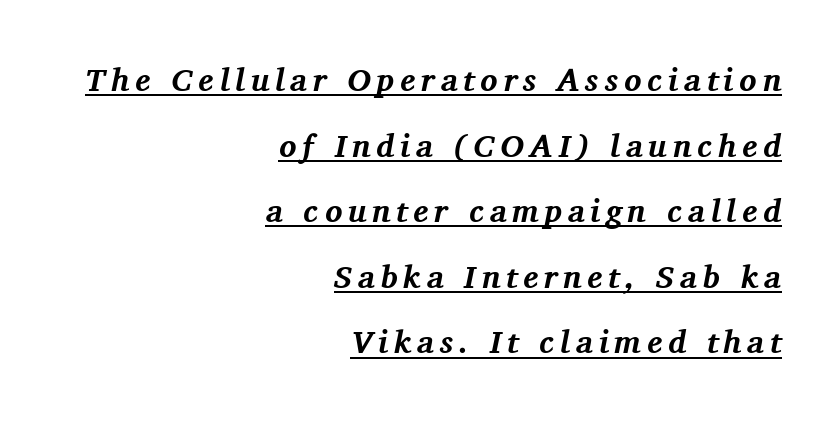
Do the characters align in a grid? No, the font is proportional. Alignment: flush right. Italic? Definitely — the glyphs are oblique. Unlike a clean sans, this face finishes its strokes with serifs. Underline: present.
